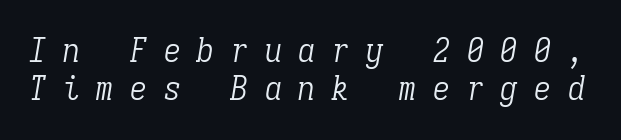
The image shows 34 px light, condensed serif type, italic (leaning right), monospaced; set tight line spacing (1.12x), unusually wide letter spacing (+0.49 em), not underlined; low stroke contrast and a medium x-height.
